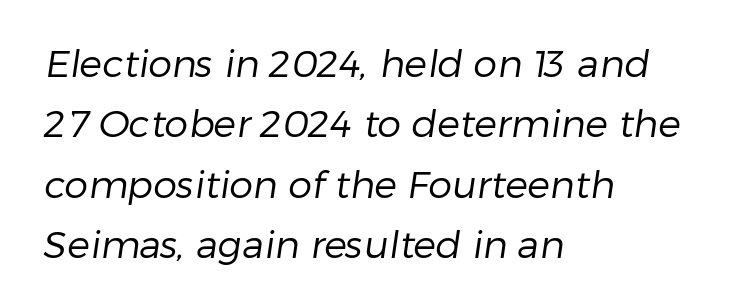
The image shows 38 px regular-weight sans-serif type; set left-aligned, normal line spacing (1.59x), normal letter spacing, not underlined; low stroke contrast and a medium x-height.
